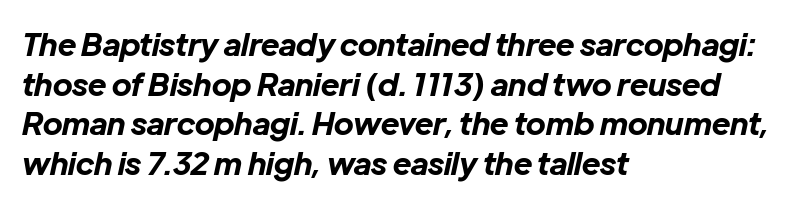
The image shows 31 px bold type, italic (leaning right); set left-aligned, normal line spacing (1.28x), normal letter spacing, not underlined; low stroke contrast and a medium x-height.
